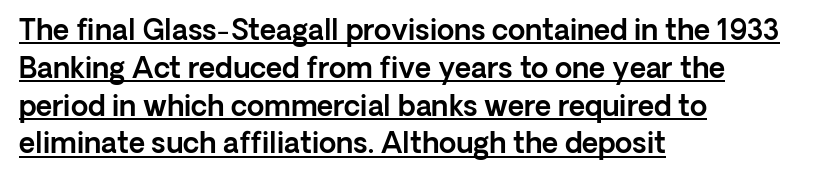
The image shows 28 px sans-serif type, upright; set left-aligned, normal line spacing (1.35x), normal letter spacing, underlined; a medium x-height.
